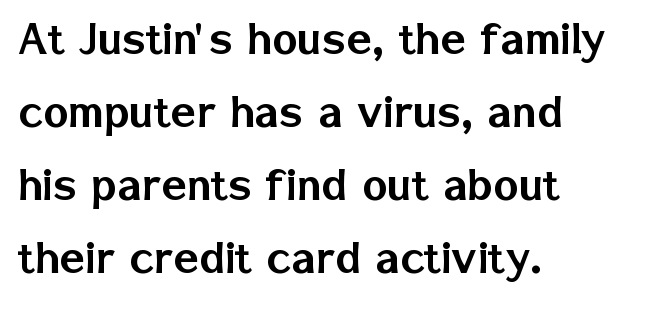
Default kerning and tracking; the words read as compact shapes. Horizontal bands of white between lines are of average thickness. Letterform terminals end flat and unadorned throughout the passage. Descenders are the only things crossing below the line.
